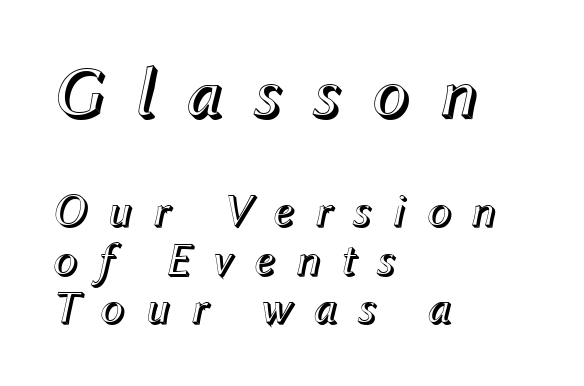
Q: Is the text italic (slanted)? A: Yes, it leans right by about 12 degrees.
Q: Is the text underlined? A: No.
Q: How is the paragraph aligned? A: Left-aligned.
Q: Is the spacing between letters normal or unusually wide? A: Unusually wide.
Q: Is the spacing between lines tight, normal or loose? A: Tight.
Q: Which block of text is set in a larger size, the first (top) or the second (bottom)? A: The first (top) one.
Q: Width (condensed, normal, or wide)? A: Normal.
Q: x-height? A: Medium.
Q: Monospaced? A: No.
